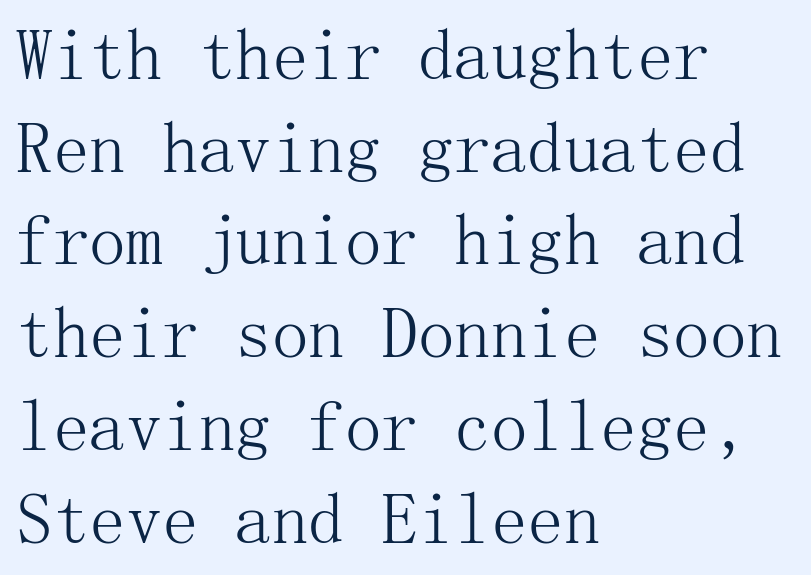
Letterform terminals end in serifs throughout the passage. Reading down the block, your eye returns to a fixed left position each line. Is the stroke heavy? The answer is a plain regular-or-lighter. Standard letterfit; no display-style spreading of the glyphs. Type without underlining.
